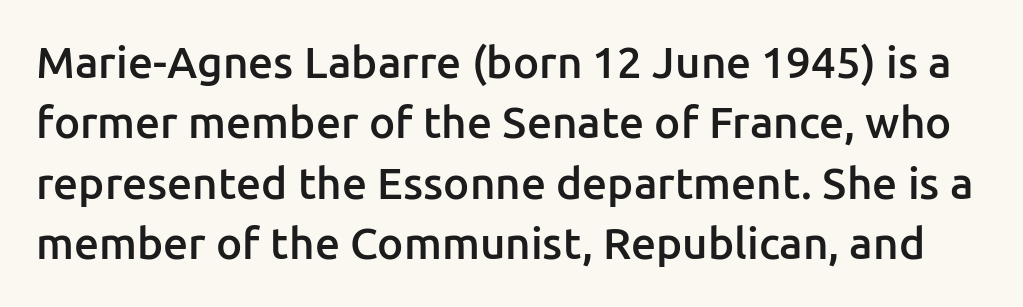
{"serif": "no", "italic": "no", "bold": "semi", "weight": "semibold", "width": "normal", "stroke_contrast": "low", "x_height": "medium", "monospaced": "no", "underline": "no", "line_spacing": "normal", "line_spacing_ratio": 1.37, "letter_spacing": "normal", "letter_spacing_em": 0.0, "glyph_px": 44}
